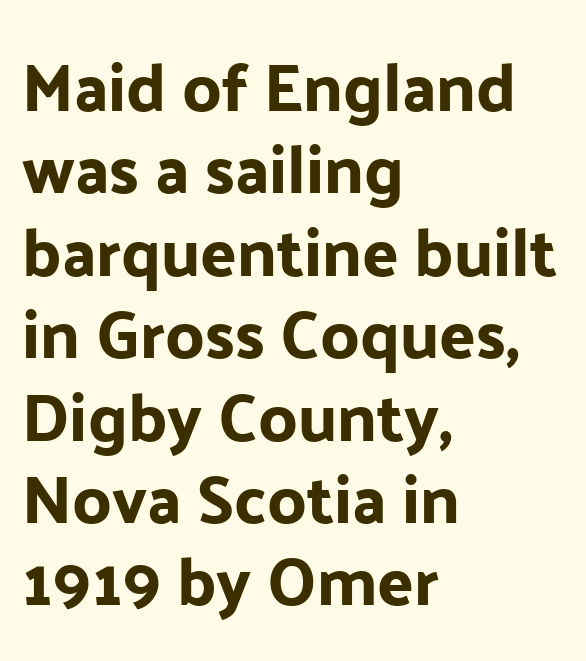
{"serif": "no", "italic": "no", "width": "normal", "stroke_contrast": "low", "x_height": "medium", "monospaced": "no", "underline": "no", "align": "left", "line_spacing_ratio": 1.23, "letter_spacing": "normal", "letter_spacing_em": 0.0, "glyph_px": 67}
